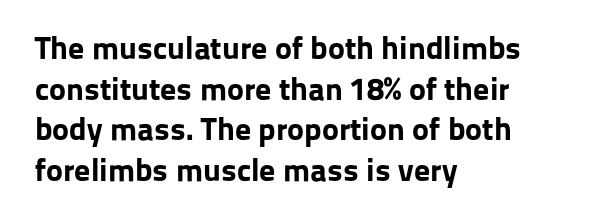
Q: Is the text bold? A: Yes.
Q: Is the text italic (slanted)? A: No, it is upright.
Q: Is the typeface a serif or a sans-serif typeface? A: Sans-serif.
Q: Is the text underlined? A: No.
Q: How is the paragraph aligned? A: Left-aligned.
Q: Is the spacing between letters normal or unusually wide? A: Normal.
Q: Is the spacing between lines tight, normal or loose? A: Normal.
Q: Width (condensed, normal, or wide)? A: Normal.
Q: Stroke contrast? A: Low.
Q: x-height? A: Medium.
Q: Monospaced? A: No.
